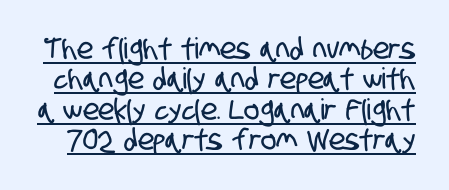
Q: Is the typeface a serif or a sans-serif typeface? A: Sans-serif.
Q: Is the text underlined? A: Yes.
Q: Is the spacing between letters normal or unusually wide? A: Normal.
Q: Is the spacing between lines tight, normal or loose? A: Tight.
Q: Width (condensed, normal, or wide)? A: Condensed.
Q: Stroke contrast? A: Low.
Q: x-height? A: Large.
Q: Monospaced? A: No.
